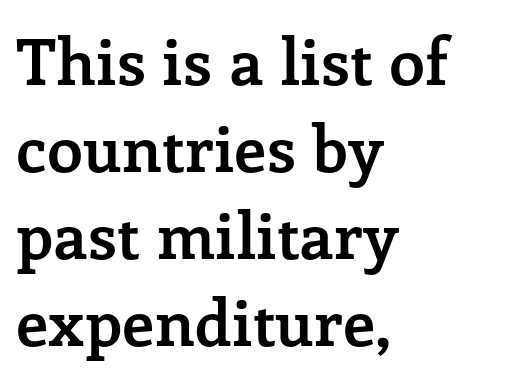
Q: Is the text bold? A: Yes.
Q: Is the text italic (slanted)? A: No, it is upright.
Q: Is the typeface a serif or a sans-serif typeface? A: Serif.
Q: Is the text underlined? A: No.
Q: How is the paragraph aligned? A: Left-aligned.
Q: Is the spacing between letters normal or unusually wide? A: Normal.
Q: Is the spacing between lines tight, normal or loose? A: Normal.
Q: Width (condensed, normal, or wide)? A: Normal.
Q: Stroke contrast? A: Low.
Q: x-height? A: Medium.
Q: Monospaced? A: No.
